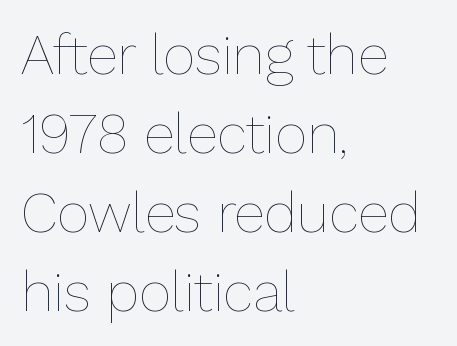
The image shows 56 px thin type, upright; set left-aligned, normal line spacing (1.41x), normal letter spacing, not underlined; low stroke contrast and a medium x-height.
